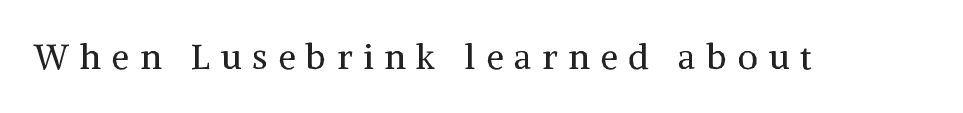
The image shows 35 px regular-weight serif type, upright; set unusually wide letter spacing (+0.31 em), not underlined; medium stroke contrast and a medium x-height.
